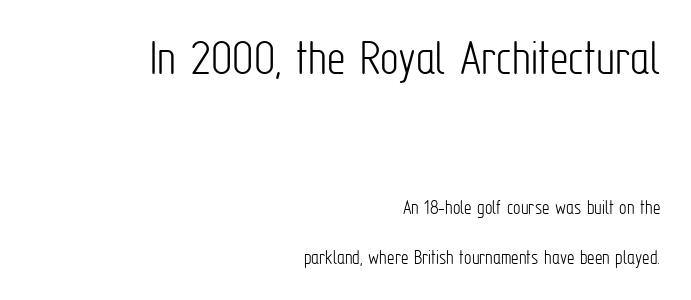
The image shows 52 px light, condensed sans-serif type, upright; set right-aligned, loose line spacing (2.38x), normal letter spacing, not underlined; the first (top) block is 2.48x larger; low stroke contrast and a medium x-height.
